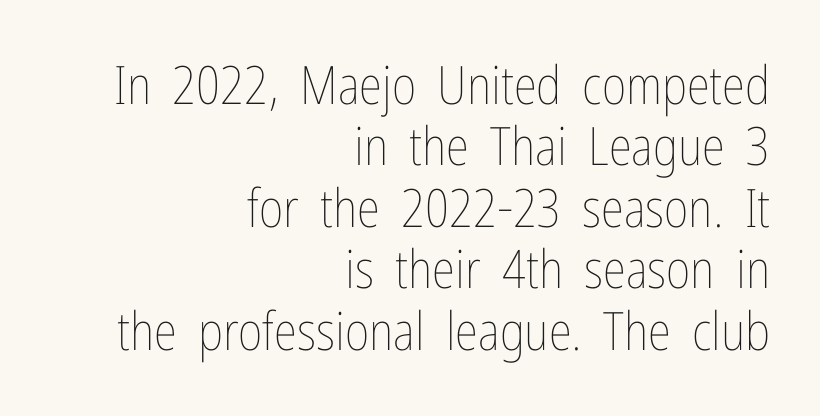
Anything drawn beneath the words? Only blank space. Caption: multi-line text, flush right, ragged left. Weight class: somewhere from thin through regular. Here the glyphs are tracked normally, forming tight word shapes. Note the varied advance widths — an 'i' is clearly narrower than an 'm'. The specimen reads as upright at a glance.
